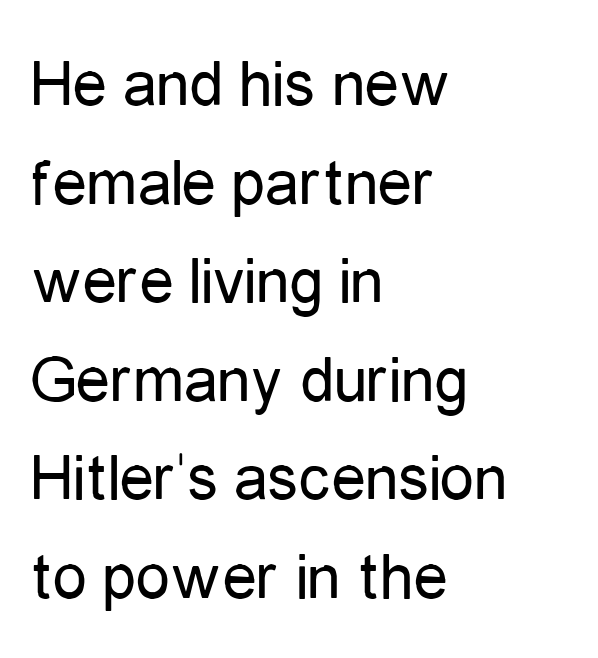
The image shows 68 px regular-weight, condensed sans-serif type, upright; set left-aligned, normal line spacing (1.45x), normal letter spacing, not underlined; low stroke contrast and a medium x-height.
